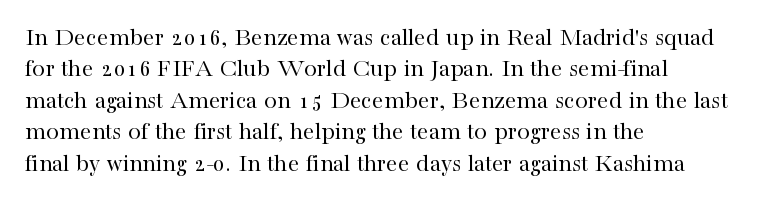
Q: Is the text bold? A: No.
Q: Is the text italic (slanted)? A: No, it is upright.
Q: Is the text underlined? A: No.
Q: How is the paragraph aligned? A: Left-aligned.
Q: Is the spacing between letters normal or unusually wide? A: Normal.
